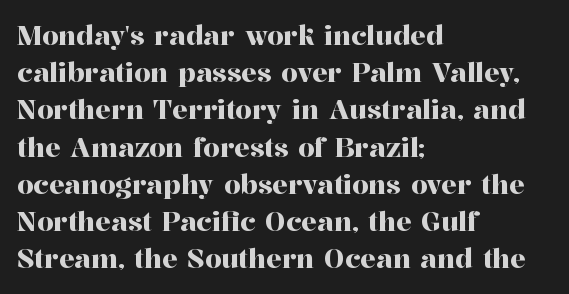
The passage is arranged the way most books set body copy — flush left. No extra tracking has been applied to these lines. You can tell it's not italic because the verticals are truly vertical. The leading is moderate, giving the passage an even texture. The specimen omits any rule beneath the text block's lines.
